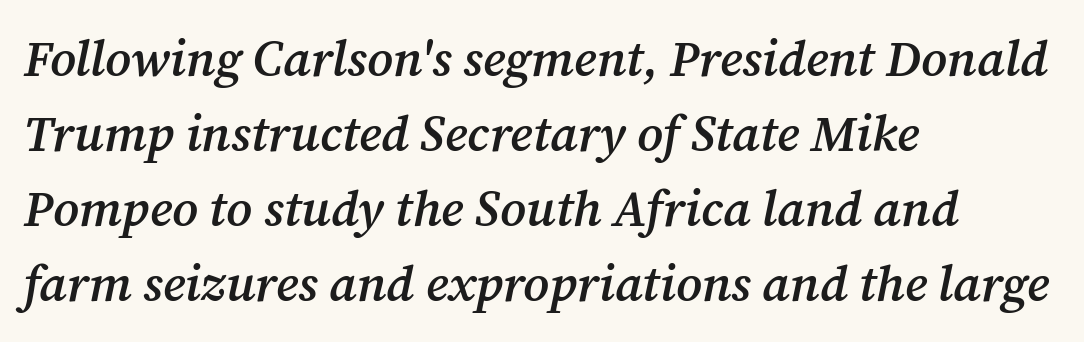
{"serif": "yes", "italic": "yes", "lean": "right", "slant_degrees": 12, "bold": "semi", "weight": "semibold", "width": "normal", "stroke_contrast": "medium", "x_height": "medium", "monospaced": "no", "underline": "no", "align": "left", "line_spacing": "normal", "line_spacing_ratio": 1.5, "letter_spacing": "normal", "letter_spacing_em": 0.0, "glyph_px": 50}
